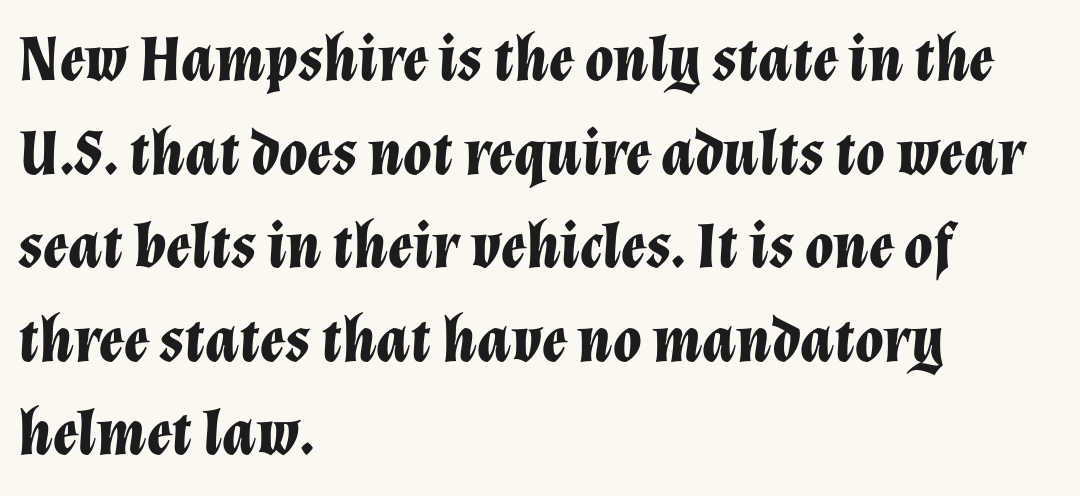
What stands out about the letter spacing? Nothing — it is the standard amount. Posture: slanted. The font is running at its bold setting. The words here are not underlined.
